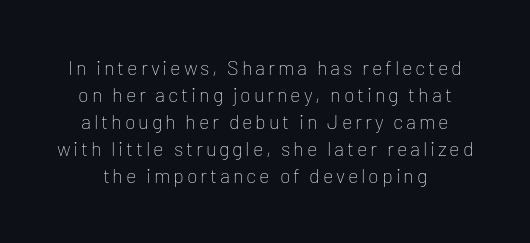
Q: Is the text bold? A: No.
Q: Is the text italic (slanted)? A: No, it is upright.
Q: Is the text underlined? A: No.
Q: Is the spacing between lines tight, normal or loose? A: Normal.
